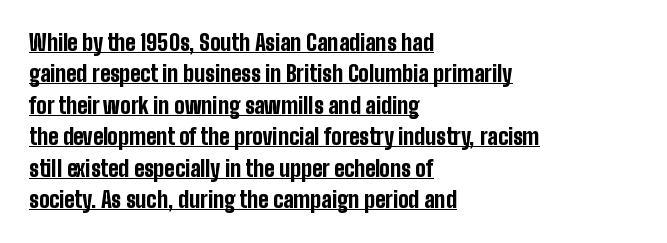
{"italic": "no", "bold": "yes", "underline": "yes", "align": "left", "line_spacing": "normal", "line_spacing_ratio": 1.43, "letter_spacing": "normal", "letter_spacing_em": 0.0, "glyph_px": 22}
